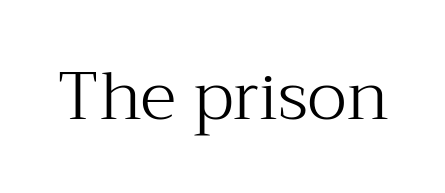
The tracking reads as untouched default to a designer's eye. Weight class: somewhere from thin through regular. I'd call this a serif setting — the letters wear small feet. Characters remain perfectly vertical along every line.
